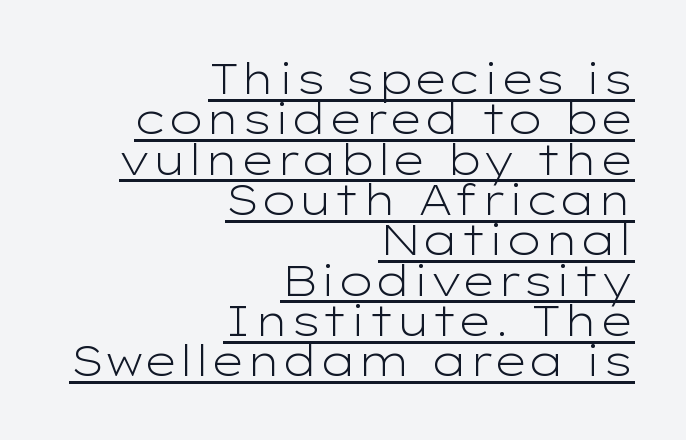
Weight: in the light-to-regular range. The passage shown is typed in a proportional face where columns would drift. Is the letter spacing exaggerated? No — it looks like the ordinary default. Each letter's strokes conclude bluntly, with no projecting serifs. You can tell it's not italic because the verticals are truly vertical. Each line of the rendering has a horizontal stroke beneath the glyphs.
